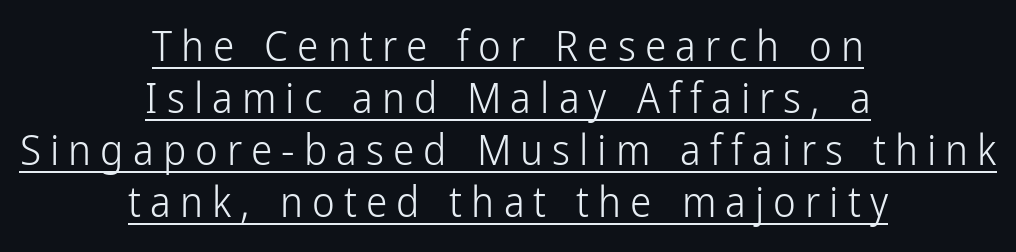
Q: Is the text bold? A: No.
Q: Is the text italic (slanted)? A: No, it is upright.
Q: Is the typeface a serif or a sans-serif typeface? A: Sans-serif.
Q: Is the text underlined? A: Yes.
Q: How is the paragraph aligned? A: Centered.
Q: Is the spacing between letters normal or unusually wide? A: Unusually wide.
Q: Width (condensed, normal, or wide)? A: Condensed.
Q: Stroke contrast? A: Low.
Q: x-height? A: Medium.
Q: Monospaced? A: No.
